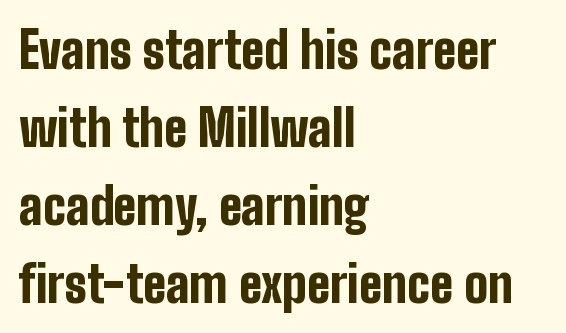
The image shows 50 px bold, condensed sans-serif type, upright; set left-aligned, normal line spacing (1.56x), normal letter spacing, not underlined; low stroke contrast and a medium x-height.
